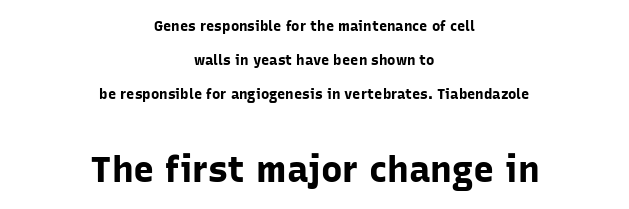
{"serif": "no", "italic": "no", "bold": "yes", "weight": "bold", "width": "normal", "stroke_contrast": "low", "x_height": "medium", "monospaced": "no", "underline": "no", "align": "center", "line_spacing": "loose", "line_spacing_ratio": 2.42, "letter_spacing": "normal", "letter_spacing_em": 0.0, "larger_block": "second", "size_ratio": 2.57, "glyph_px": 36}
